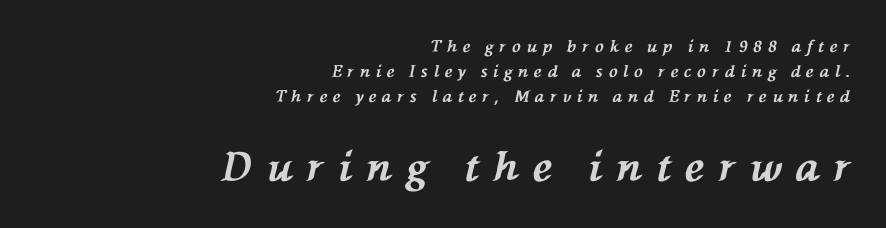
{"italic": "yes", "lean": "left", "slant_degrees": 76, "bold": "yes", "weight": "bold", "width": "normal", "stroke_contrast": "medium", "x_height": "medium", "monospaced": "no", "underline": "no", "align": "right", "line_spacing": "normal", "line_spacing_ratio": 1.56, "letter_spacing": "wide", "letter_spacing_em": 0.36, "larger_block": "second", "size_ratio": 2.5, "glyph_px": 40}
